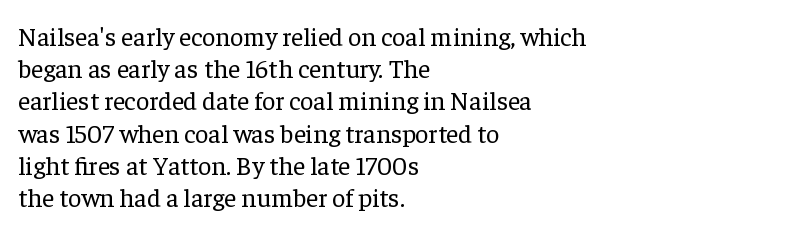
{"italic": "no", "bold": "no", "underline": "no", "align": "left", "line_spacing_ratio": 1.24, "letter_spacing": "normal", "letter_spacing_em": 0.0, "glyph_px": 26}
